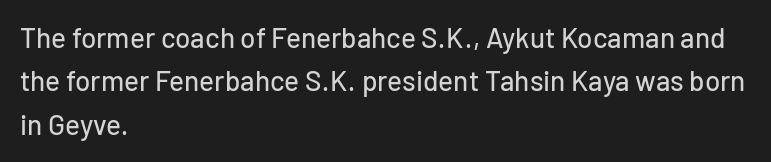
{"serif": "no", "italic": "no", "width": "normal", "stroke_contrast": "low", "x_height": "medium", "monospaced": "no", "underline": "no", "align": "left", "line_spacing": "normal", "line_spacing_ratio": 1.55, "letter_spacing": "normal", "letter_spacing_em": 0.0, "glyph_px": 28}
